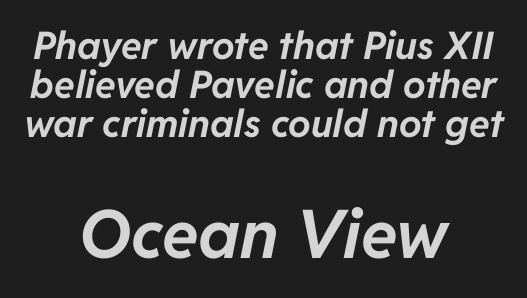
Q: Is the text bold? A: Yes.
Q: Is the text italic (slanted)? A: Yes, it leans right by about 11 degrees.
Q: Is the text underlined? A: No.
Q: How is the paragraph aligned? A: Centered.
Q: Is the spacing between letters normal or unusually wide? A: Normal.
Q: Is the spacing between lines tight, normal or loose? A: Tight.
Q: Which block of text is set in a larger size, the first (top) or the second (bottom)? A: The second (bottom) one.
Q: Width (condensed, normal, or wide)? A: Normal.
Q: Stroke contrast? A: Low.
Q: x-height? A: Medium.
Q: Monospaced? A: No.
